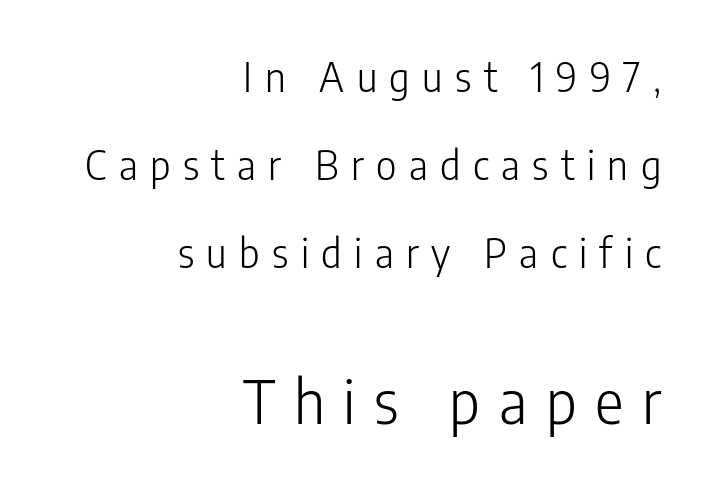
The image shows 60 px light, condensed sans-serif type, upright; set right-aligned, loose line spacing (2.2x), unusually wide letter spacing (+0.31 em), not underlined; the second (bottom) block is 1.5x larger; low stroke contrast and a medium x-height.
